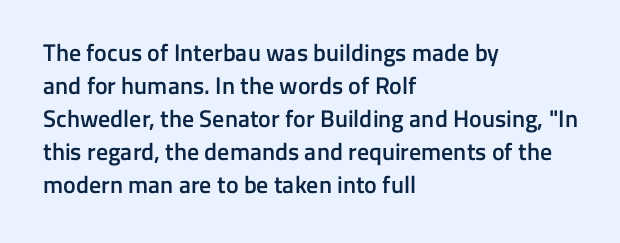
{"italic": "no", "bold": "semi", "underline": "no", "align": "left", "line_spacing": "normal", "line_spacing_ratio": 1.38, "letter_spacing": "normal", "letter_spacing_em": 0.0, "glyph_px": 24}
